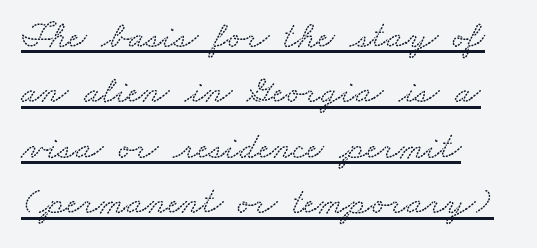
Q: Is the typeface a serif or a sans-serif typeface? A: Serif.
Q: Is the text underlined? A: Yes.
Q: How is the paragraph aligned? A: Left-aligned.
Q: Is the spacing between letters normal or unusually wide? A: Normal.
Q: Is the spacing between lines tight, normal or loose? A: Normal.
Q: Width (condensed, normal, or wide)? A: Wide.
Q: Stroke contrast? A: Medium.
Q: x-height? A: Small.
Q: Monospaced? A: No.
